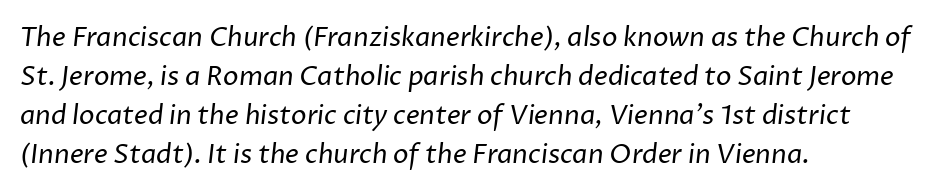
Q: Is the text bold? A: No.
Q: Is the text underlined? A: No.
Q: How is the paragraph aligned? A: Left-aligned.
Q: Is the spacing between letters normal or unusually wide? A: Normal.
Q: Is the spacing between lines tight, normal or loose? A: Normal.
